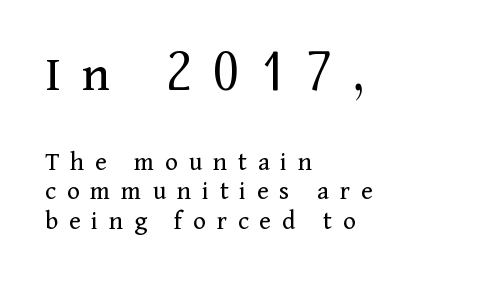
{"serif": "yes", "italic": "no", "bold": "no", "weight": "regular", "width": "normal", "stroke_contrast": "medium", "x_height": "medium", "monospaced": "no", "underline": "no", "align": "left", "line_spacing": "tight", "line_spacing_ratio": 1.09, "letter_spacing": "wide", "letter_spacing_em": 0.4, "larger_block": "first", "size_ratio": 2.0, "glyph_px": 54}
